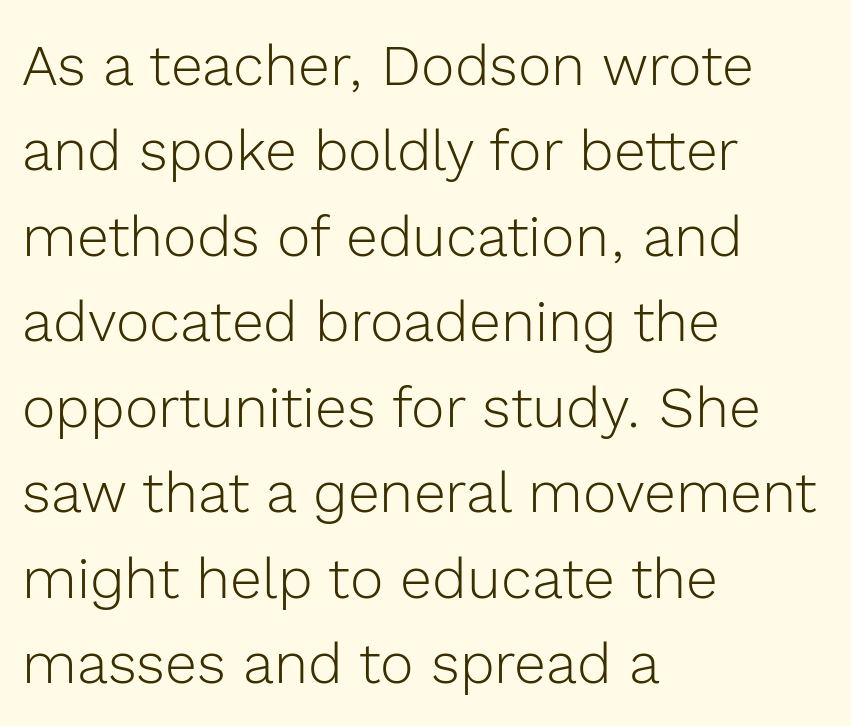
Q: Is the text bold? A: No.
Q: Is the text italic (slanted)? A: No, it is upright.
Q: Is the typeface a serif or a sans-serif typeface? A: Sans-serif.
Q: Is the text underlined? A: No.
Q: How is the paragraph aligned? A: Left-aligned.
Q: Is the spacing between letters normal or unusually wide? A: Normal.
Q: Is the spacing between lines tight, normal or loose? A: Normal.
Q: Width (condensed, normal, or wide)? A: Normal.
Q: x-height? A: Medium.
Q: Monospaced? A: No.
